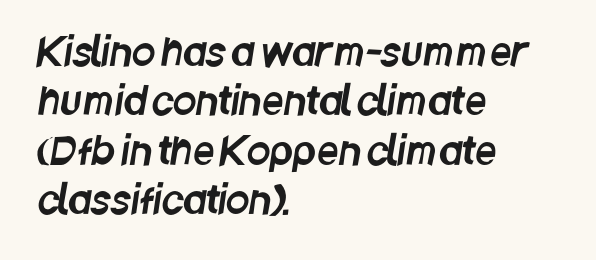
The image shows 38 px condensed sans-serif type; set left-aligned, normal line spacing (1.3x), normal letter spacing, not underlined; low stroke contrast and a large x-height.
